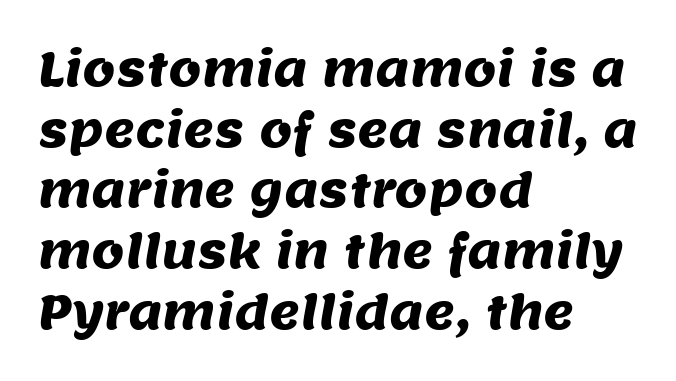
The image shows 47 px sans-serif type; set left-aligned, normal line spacing (1.29x), normal letter spacing, not underlined; medium stroke contrast and a large x-height.
